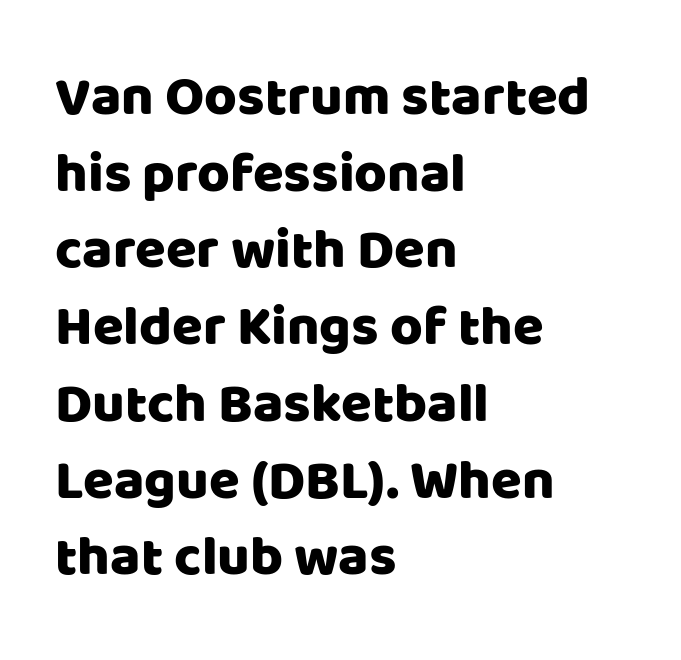
{"serif": "no", "italic": "no", "width": "normal", "stroke_contrast": "low", "x_height": "large", "monospaced": "no", "underline": "no", "align": "left", "line_spacing": "normal", "line_spacing_ratio": 1.37, "letter_spacing": "normal", "letter_spacing_em": 0.0, "glyph_px": 56}
